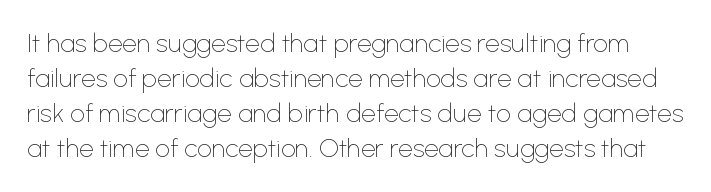
The image shows 26 px text type, upright; set normal line spacing (1.35x), normal letter spacing, not underlined.
